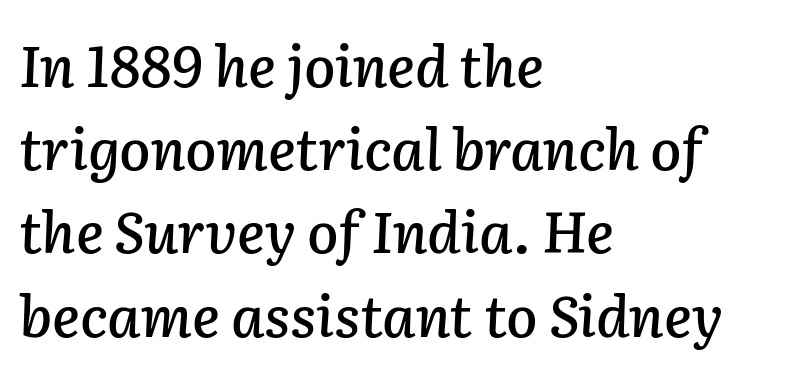
The image shows 57 px text type, italic (leaning right); set left-aligned, normal line spacing (1.46x), normal letter spacing, not underlined; low stroke contrast and a medium x-height.
